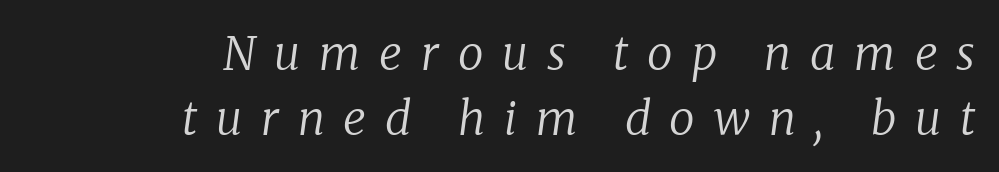
This sample uses an oblique cut, with every glyph tilted off the vertical. The letters are spread apart with noticeably loose tracking. Descenders hang freely into open space. The passage shown is not bold in any degree. Think of a printed novel: that variable character pitch is what you see here. Vertically, the passage feels balanced, rows spaced as you'd expect.
